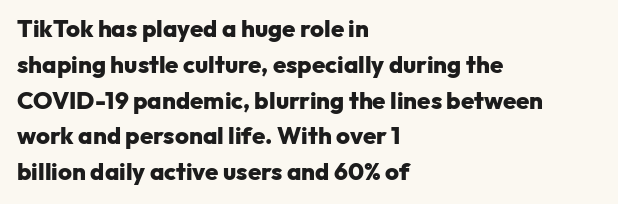
Italic: no, the glyphs are upright roman. Reading down the column, the eye jumps a familiar distance to each next line. Each row of text sits above clean, open space. Chunky letters — that's bold for sure.
